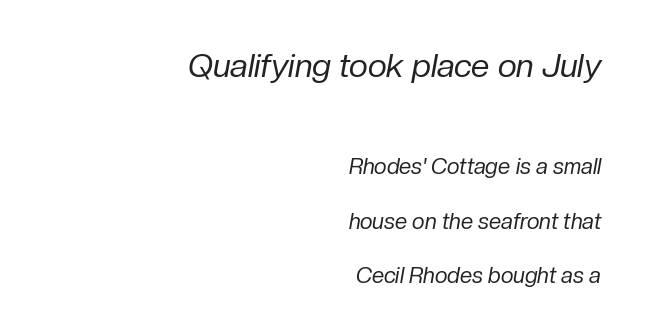
The image shows 33 px regular-weight type, italic (leaning right); set right-aligned, loose line spacing (2.48x), normal letter spacing, not underlined; the first (top) block is 1.5x larger; low stroke contrast and a medium x-height.
